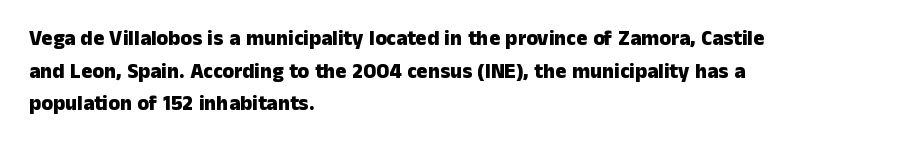
{"italic": "no", "bold": "yes", "underline": "no", "align": "left", "line_spacing": "normal", "line_spacing_ratio": 1.55, "letter_spacing": "normal", "letter_spacing_em": 0.0, "glyph_px": 21}
